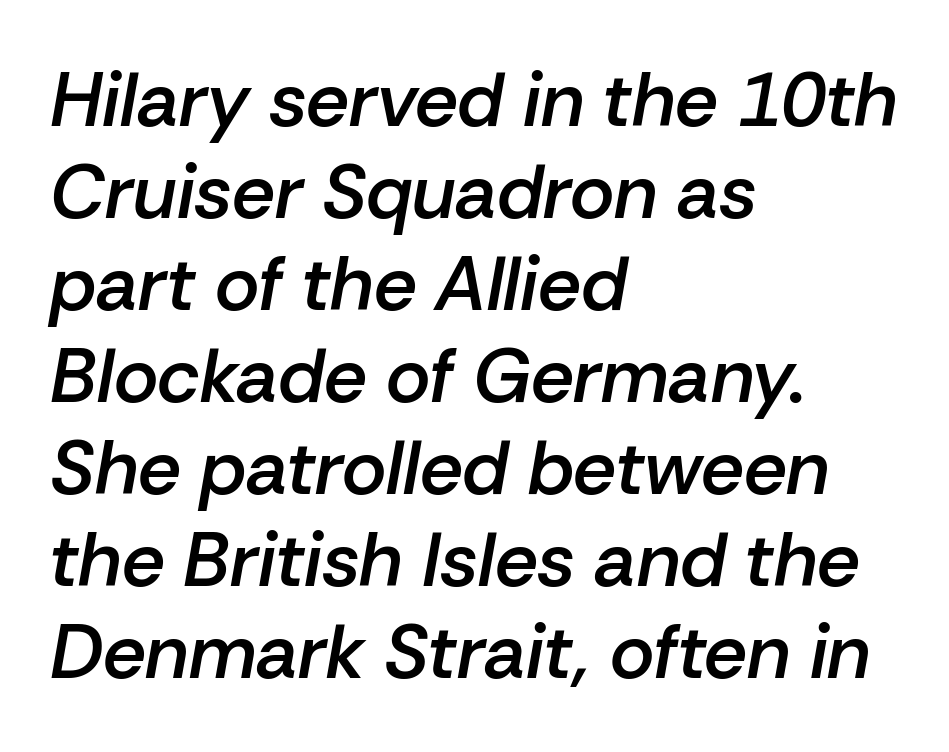
The image shows 76 px semibold type, italic (leaning right); set left-aligned, line spacing 1.21x, normal letter spacing, not underlined; low stroke contrast and a medium x-height.
